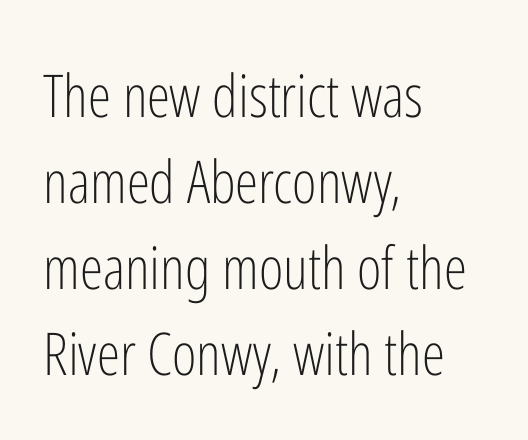
The designer went with a sans here, leaving each stem footless. The rendering keeps characters at their native spacing. The passage shown stacks its lines at a standard gap. Is this a fixed-width face? No — the glyphs have proportional, varying widths. This reads as an unemphasized weight, regular at the heaviest.
